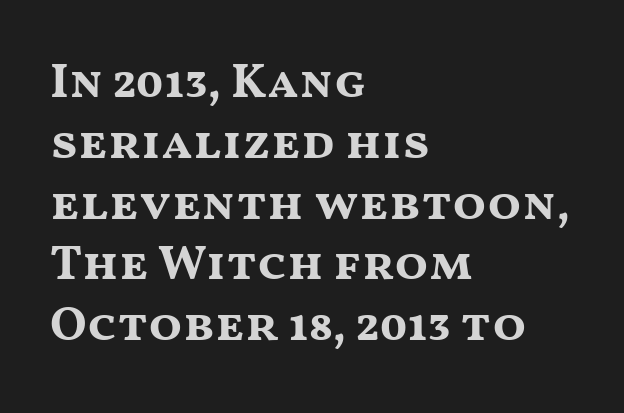
Q: Is the text bold? A: Yes.
Q: Is the text italic (slanted)? A: No, it is upright.
Q: Is the typeface a serif or a sans-serif typeface? A: Sans-serif.
Q: Is the text underlined? A: No.
Q: How is the paragraph aligned? A: Left-aligned.
Q: Is the spacing between letters normal or unusually wide? A: Normal.
Q: Width (condensed, normal, or wide)? A: Wide.
Q: Stroke contrast? A: Medium.
Q: x-height? A: Medium.
Q: Monospaced? A: No.
